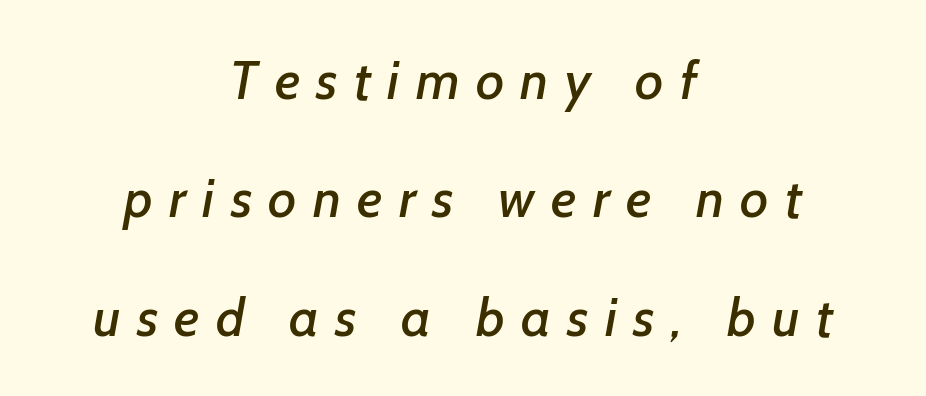
Q: Is the typeface a serif or a sans-serif typeface? A: Sans-serif.
Q: Is the text underlined? A: No.
Q: How is the paragraph aligned? A: Centered.
Q: Is the spacing between letters normal or unusually wide? A: Unusually wide.
Q: Is the spacing between lines tight, normal or loose? A: Loose.
Q: Width (condensed, normal, or wide)? A: Normal.
Q: Stroke contrast? A: Low.
Q: x-height? A: Medium.
Q: Monospaced? A: No.
